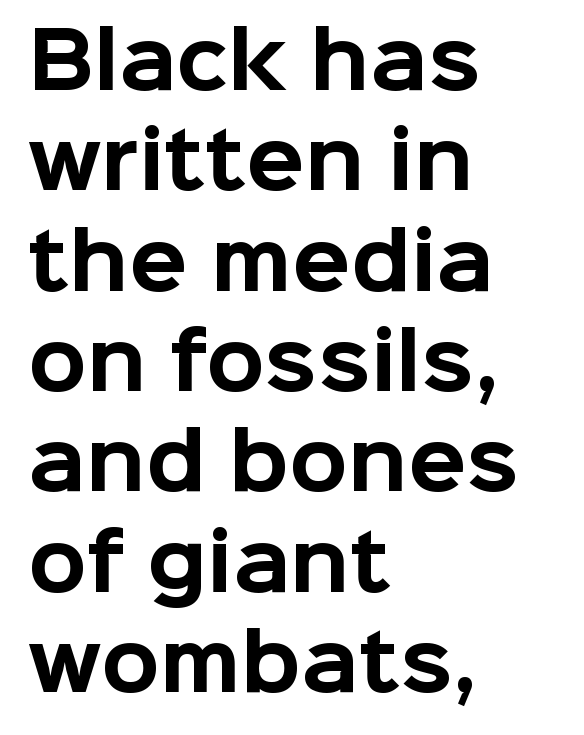
Italic? Not at all — the glyphs are vertical. Decoration check: the copy has no underline. Alignment: flush left. No feet cap the strokes, marking this as sans-serif type.
